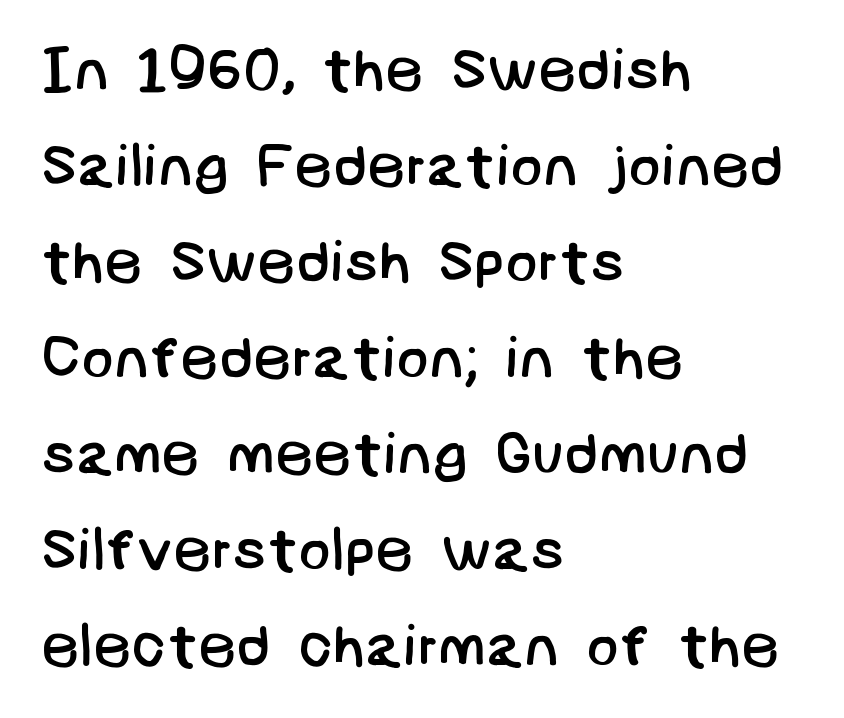
{"serif": "no", "bold": "no", "weight": "regular", "width": "normal", "stroke_contrast": "low", "x_height": "large", "underline": "no", "align": "left", "line_spacing": "normal", "line_spacing_ratio": 1.6, "letter_spacing": "normal", "letter_spacing_em": 0.0, "glyph_px": 60}
